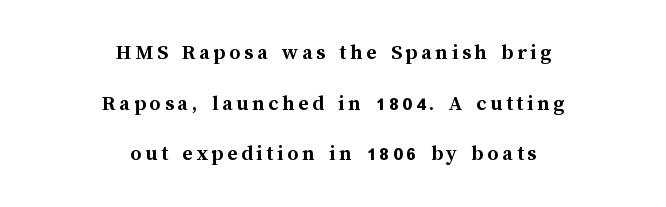
The image shows 22 px bold type, upright; set centered, loose line spacing (2.3x), not underlined.
